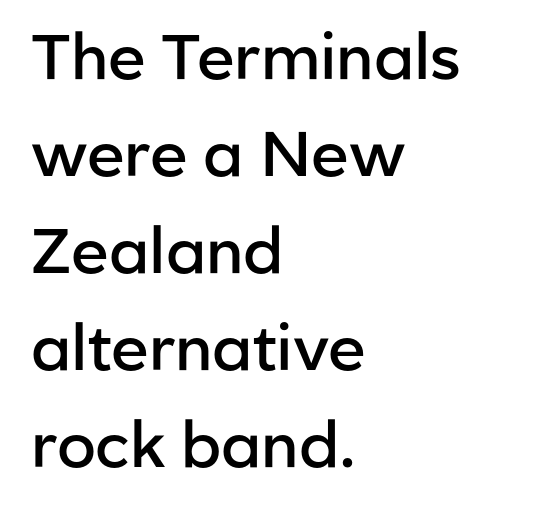
No feet cap the strokes, marking this as sans-serif type. This rendering features lettering with no underline. Is the block centered? No — it sits flush against the left margin. Each letter keeps its own natural width here, so spacing adapts to shape. The letters sit at their default tracking, neither squeezed nor spread.
